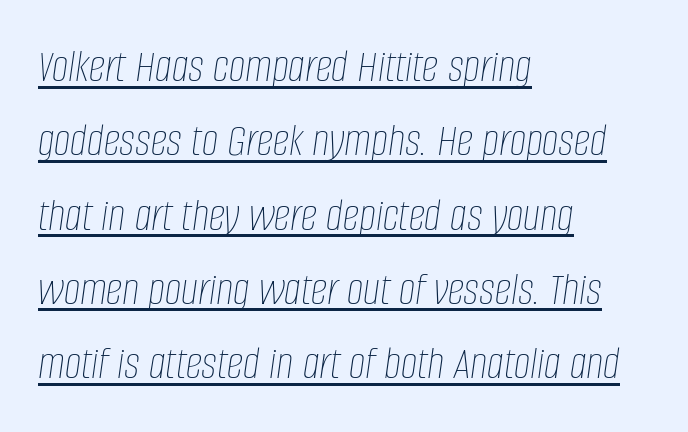
{"italic": "yes", "lean": "right", "slant_degrees": 8, "bold": "no", "weight": "thin", "width": "condensed", "stroke_contrast": "low", "x_height": "large", "monospaced": "no", "underline": "yes", "align": "left", "line_spacing": "normal", "line_spacing_ratio": 1.58, "letter_spacing": "normal", "letter_spacing_em": 0.0, "glyph_px": 47}
